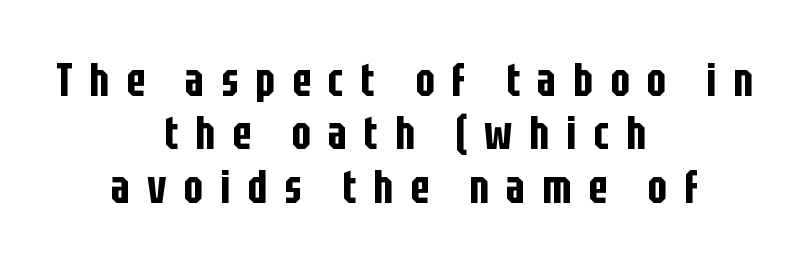
Q: Is the text italic (slanted)? A: No, it is upright.
Q: Is the typeface a serif or a sans-serif typeface? A: Sans-serif.
Q: Is the text underlined? A: No.
Q: How is the paragraph aligned? A: Centered.
Q: Is the spacing between letters normal or unusually wide? A: Unusually wide.
Q: Width (condensed, normal, or wide)? A: Condensed.
Q: Stroke contrast? A: Low.
Q: x-height? A: Large.
Q: Monospaced? A: No.
